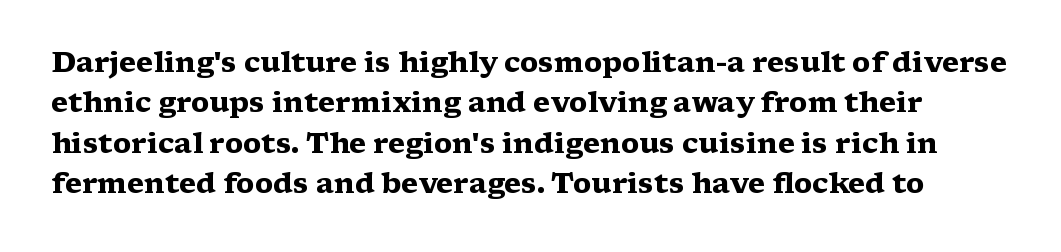
The image shows 28 px heavy, wide serif type, upright; set normal line spacing (1.44x), normal letter spacing, not underlined; medium stroke contrast and a medium x-height.
